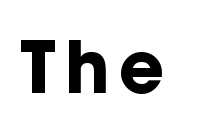
The image shows 71 px bold sans-serif type, upright; set not underlined; low stroke contrast and a medium x-height.
